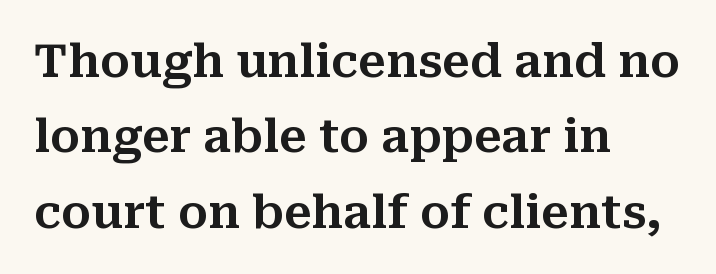
Q: Is the text italic (slanted)? A: No, it is upright.
Q: Is the typeface a serif or a sans-serif typeface? A: Serif.
Q: Is the text underlined? A: No.
Q: How is the paragraph aligned? A: Left-aligned.
Q: Is the spacing between letters normal or unusually wide? A: Normal.
Q: Is the spacing between lines tight, normal or loose? A: Normal.
Q: Width (condensed, normal, or wide)? A: Normal.
Q: Stroke contrast? A: Medium.
Q: x-height? A: Medium.
Q: Monospaced? A: No.
